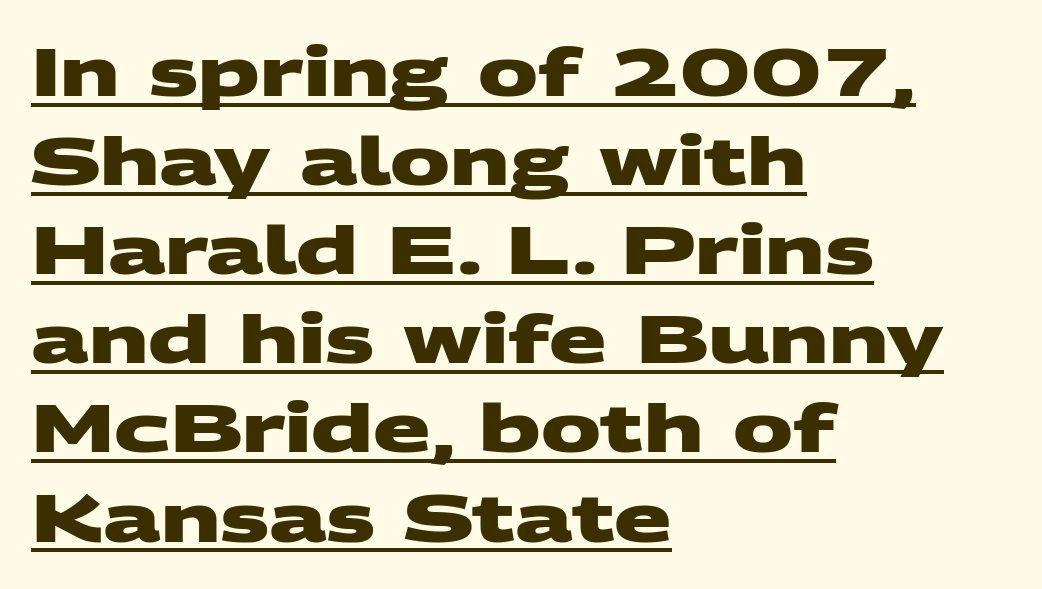
{"serif": "no", "bold": "yes", "weight": "heavy", "width": "wide", "stroke_contrast": "medium", "x_height": "large", "monospaced": "no", "underline": "yes", "align": "left", "line_spacing": "normal", "line_spacing_ratio": 1.33, "letter_spacing": "normal", "letter_spacing_em": 0.0, "glyph_px": 67}
